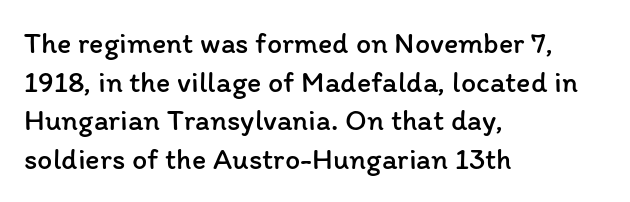
Q: Is the text bold? A: No.
Q: Is the text italic (slanted)? A: No, it is upright.
Q: Is the text underlined? A: No.
Q: How is the paragraph aligned? A: Left-aligned.
Q: Is the spacing between letters normal or unusually wide? A: Normal.
Q: Is the spacing between lines tight, normal or loose? A: Normal.
Q: Width (condensed, normal, or wide)? A: Normal.
Q: Stroke contrast? A: Low.
Q: x-height? A: Medium.
Q: Monospaced? A: No.
